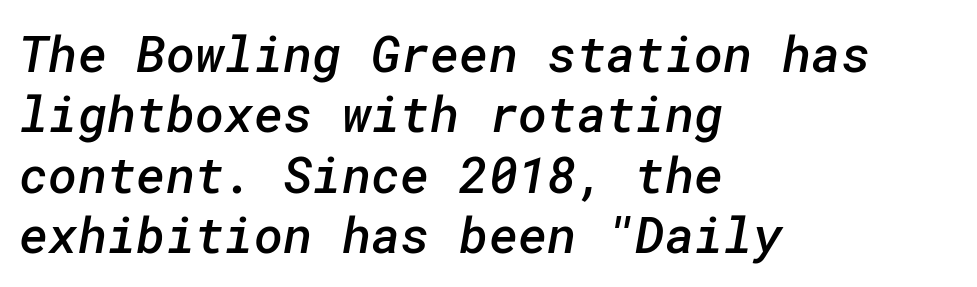
I'd call this a sans setting — the letters go barefoot. Default kerning and tracking; the words read as compact shapes. Underlining? Definitely not there. The glyphs have the mass of a demibold cut, below bold. Line starts are locked; line ends wander.
